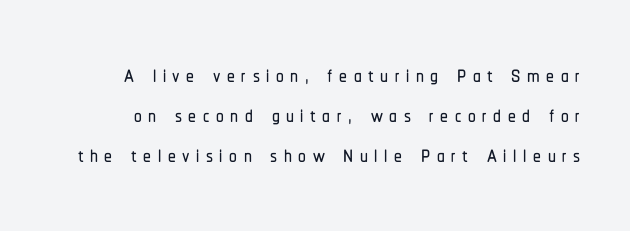
{"serif": "no", "italic": "no", "width": "condensed", "stroke_contrast": "low", "x_height": "medium", "monospaced": "no", "underline": "no", "line_spacing": "normal", "line_spacing_ratio": 1.29, "letter_spacing": "wide", "letter_spacing_em": 0.21, "glyph_px": 31}
